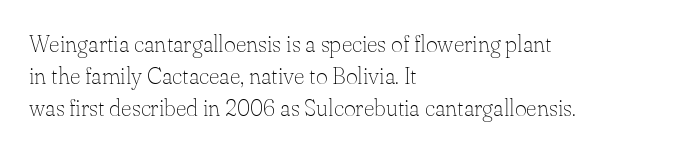
{"italic": "no", "bold": "no", "underline": "no", "align": "left", "line_spacing": "normal", "line_spacing_ratio": 1.39, "letter_spacing": "normal", "letter_spacing_em": 0.0, "glyph_px": 23}
